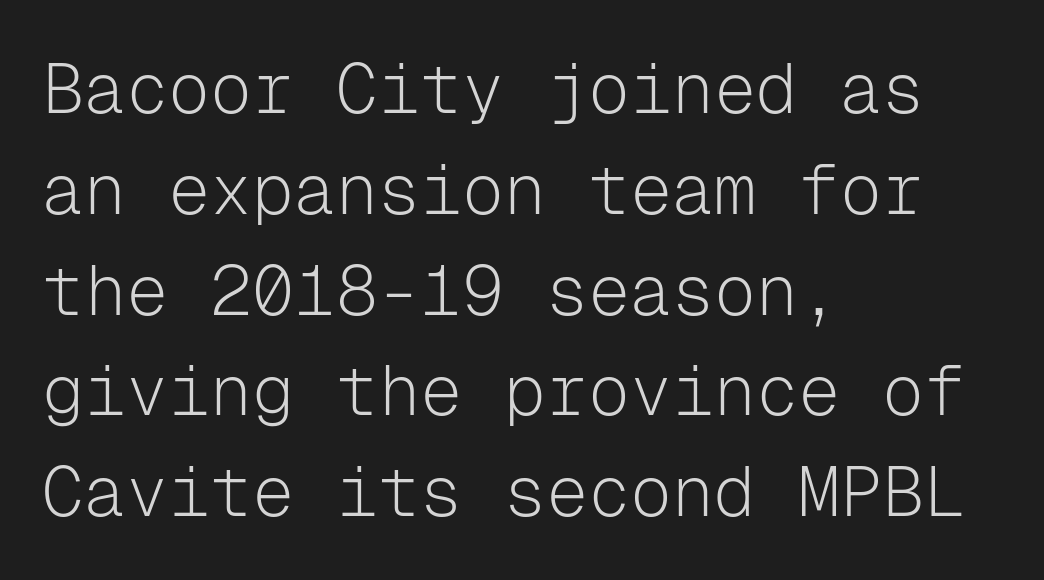
Q: Is the text bold? A: No.
Q: Is the text italic (slanted)? A: No, it is upright.
Q: Is the typeface a serif or a sans-serif typeface? A: Sans-serif.
Q: Is the text underlined? A: No.
Q: How is the paragraph aligned? A: Left-aligned.
Q: Is the spacing between letters normal or unusually wide? A: Normal.
Q: Is the spacing between lines tight, normal or loose? A: Normal.
Q: Width (condensed, normal, or wide)? A: Normal.
Q: Stroke contrast? A: Low.
Q: x-height? A: Medium.
Q: Monospaced? A: Yes.
